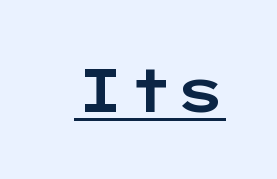
Q: Is the text italic (slanted)? A: No, it is upright.
Q: Is the typeface a serif or a sans-serif typeface? A: Sans-serif.
Q: Is the text underlined? A: Yes.
Q: Is the spacing between letters normal or unusually wide? A: Normal.
Q: Width (condensed, normal, or wide)? A: Wide.
Q: Stroke contrast? A: Low.
Q: x-height? A: Medium.
Q: Monospaced? A: No.
